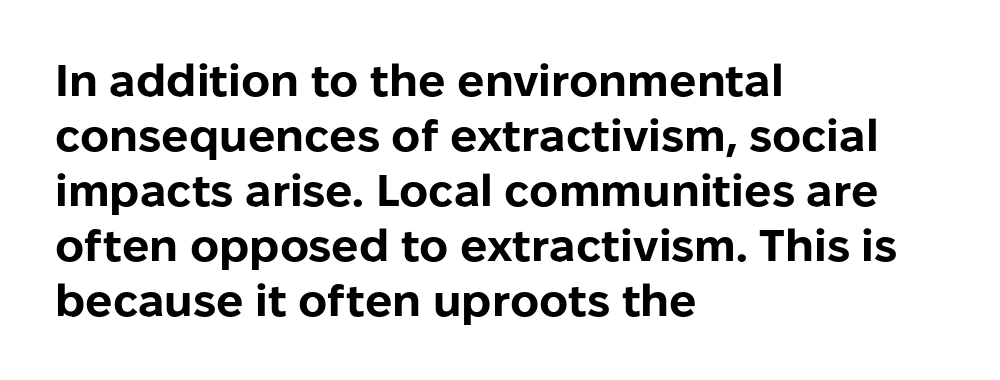
Q: Is the text bold? A: Yes.
Q: Is the text italic (slanted)? A: No, it is upright.
Q: Is the typeface a serif or a sans-serif typeface? A: Sans-serif.
Q: Is the text underlined? A: No.
Q: How is the paragraph aligned? A: Left-aligned.
Q: Is the spacing between letters normal or unusually wide? A: Normal.
Q: Width (condensed, normal, or wide)? A: Normal.
Q: Stroke contrast? A: Low.
Q: x-height? A: Medium.
Q: Monospaced? A: No.
